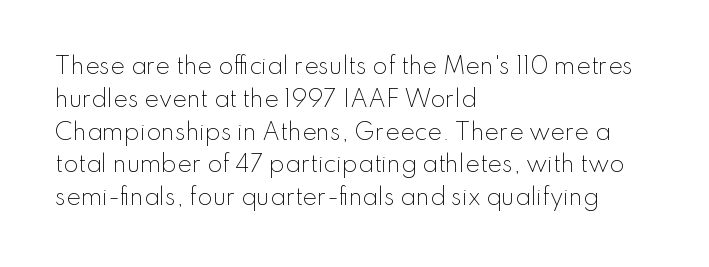
Descender tails drop into unmarked territory. Vertically, the passage feels balanced, rows spaced as you'd expect. The typesetter chose a ragged-right arrangement here. The typography opts for an upright posture over an oblique one. The rendering keeps characters at their native spacing. Stroke mass is kept to a normal reading level or below.
